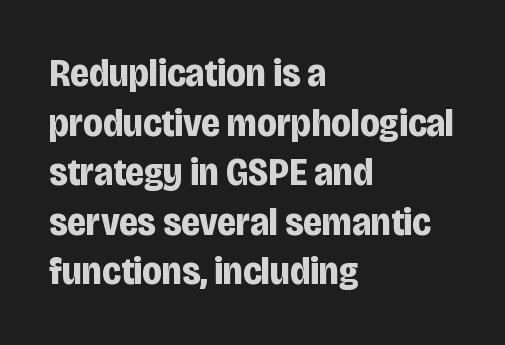
Q: Is the text bold? A: Yes.
Q: Is the text italic (slanted)? A: No, it is upright.
Q: Is the typeface a serif or a sans-serif typeface? A: Sans-serif.
Q: Is the text underlined? A: No.
Q: How is the paragraph aligned? A: Left-aligned.
Q: Is the spacing between letters normal or unusually wide? A: Normal.
Q: Is the spacing between lines tight, normal or loose? A: Normal.
Q: Width (condensed, normal, or wide)? A: Condensed.
Q: Stroke contrast? A: Low.
Q: x-height? A: Large.
Q: Monospaced? A: No.
